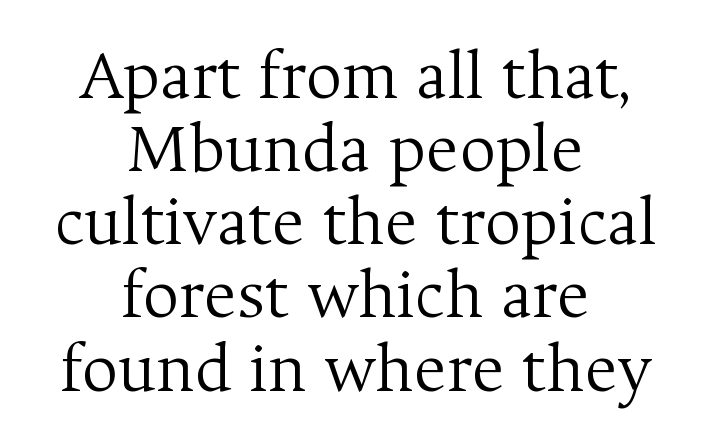
{"serif": "yes", "italic": "no", "bold": "no", "weight": "light", "width": "normal", "stroke_contrast": "medium", "x_height": "medium", "monospaced": "no", "underline": "no", "align": "center", "line_spacing": "tight", "line_spacing_ratio": 1.03, "letter_spacing": "normal", "letter_spacing_em": 0.0, "glyph_px": 71}
